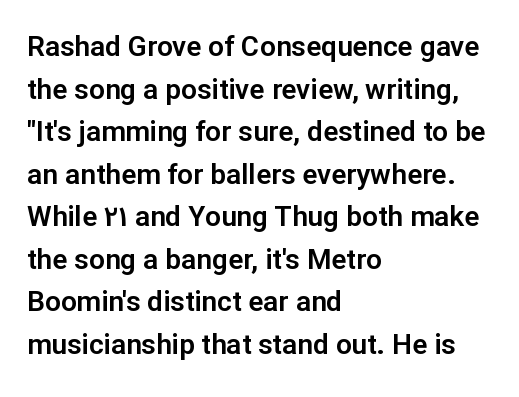
{"serif": "no", "italic": "no", "width": "normal", "stroke_contrast": "low", "x_height": "medium", "monospaced": "no", "underline": "no", "align": "left", "line_spacing": "normal", "line_spacing_ratio": 1.52, "letter_spacing": "normal", "letter_spacing_em": 0.0, "glyph_px": 28}
